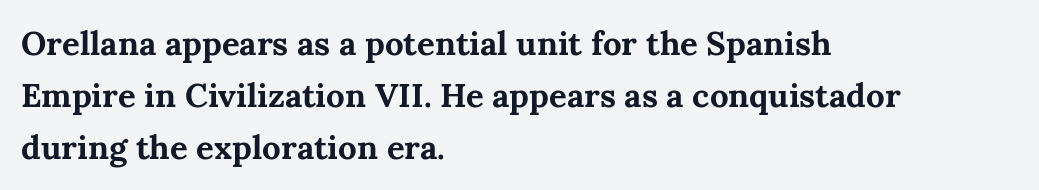
Q: Is the text bold? A: Yes.
Q: Is the text italic (slanted)? A: No, it is upright.
Q: Is the typeface a serif or a sans-serif typeface? A: Serif.
Q: Is the text underlined? A: No.
Q: How is the paragraph aligned? A: Left-aligned.
Q: Is the spacing between letters normal or unusually wide? A: Normal.
Q: Is the spacing between lines tight, normal or loose? A: Normal.
Q: Width (condensed, normal, or wide)? A: Normal.
Q: Stroke contrast? A: Medium.
Q: x-height? A: Medium.
Q: Monospaced? A: No.
